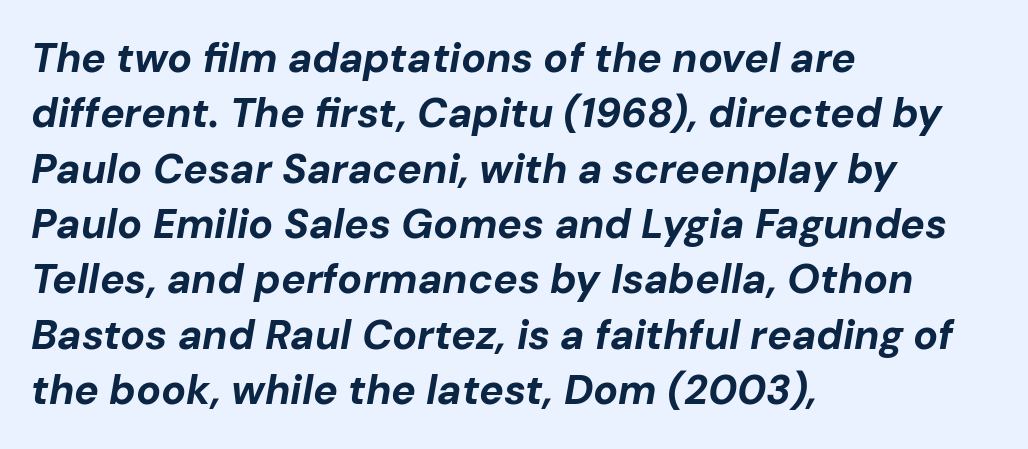
The rag falls on the right side of this text block. The face used here has the dense, thick strokes of a bold. It's the slanting kind of type. You could call the tracking neutral — neither tight nor loose. Character widths vary here, with narrow letters taking less room than wide ones.
